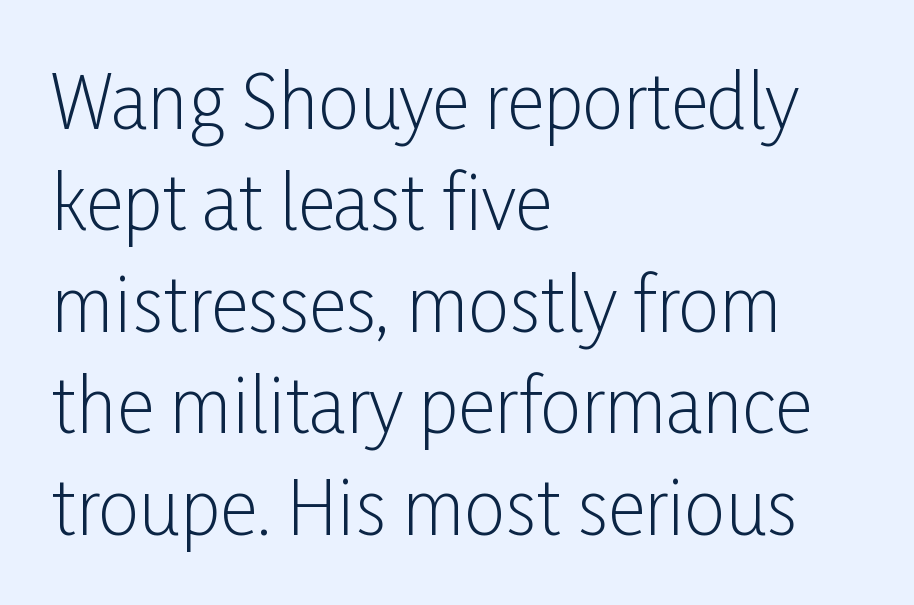
Q: Is the text bold? A: No.
Q: Is the text italic (slanted)? A: No, it is upright.
Q: Is the typeface a serif or a sans-serif typeface? A: Sans-serif.
Q: Is the text underlined? A: No.
Q: How is the paragraph aligned? A: Left-aligned.
Q: Is the spacing between letters normal or unusually wide? A: Normal.
Q: Is the spacing between lines tight, normal or loose? A: Normal.
Q: Width (condensed, normal, or wide)? A: Condensed.
Q: Stroke contrast? A: Low.
Q: x-height? A: Medium.
Q: Monospaced? A: No.
